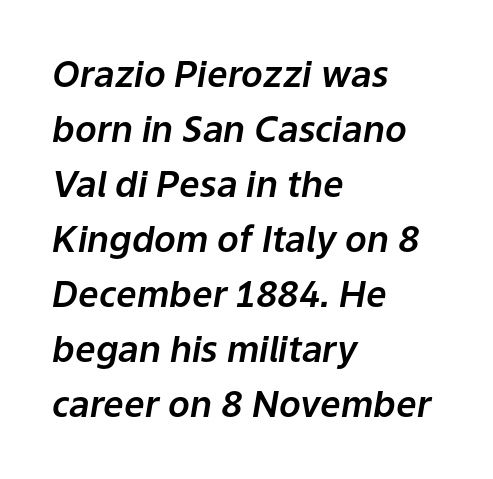
{"italic": "yes", "lean": "right", "slant_degrees": 9, "width": "normal", "stroke_contrast": "low", "x_height": "medium", "monospaced": "no", "underline": "no", "align": "left", "line_spacing": "normal", "line_spacing_ratio": 1.53, "letter_spacing": "normal", "letter_spacing_em": 0.0, "glyph_px": 36}
